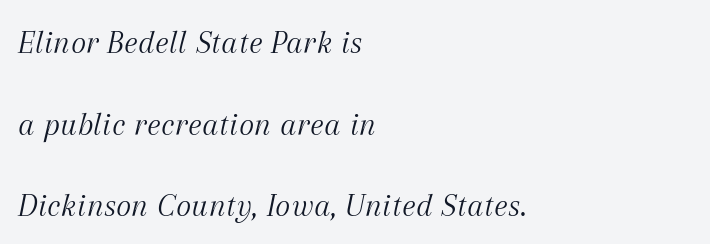
The zone under the glyphs is completely vacant. You could call the tracking neutral — neither tight nor loose. The setting favours the left margin, as ordinary paragraphs usually do. Stems and bowls with no extra thickness — not bold. Is there much room between lines? Yes — plenty of vertical air separates them. The face used here is proportionally spaced, like ordinary book or web type.
